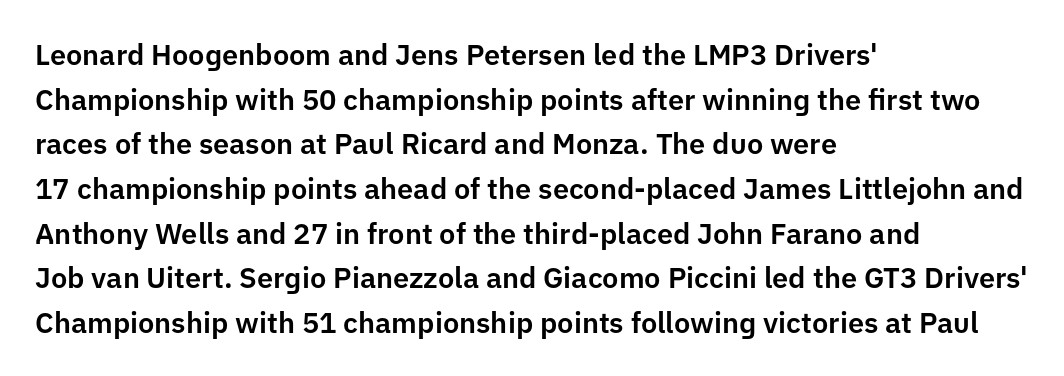
{"serif": "no", "italic": "no", "width": "normal", "stroke_contrast": "low", "x_height": "medium", "monospaced": "no", "underline": "no", "align": "left", "line_spacing": "normal", "line_spacing_ratio": 1.54, "letter_spacing": "normal", "letter_spacing_em": 0.0, "glyph_px": 29}
